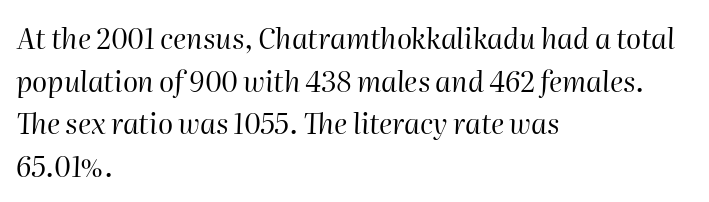
Q: Is the text bold? A: No.
Q: Is the text italic (slanted)? A: Yes, it leans right by about 2 degrees.
Q: Is the text underlined? A: No.
Q: How is the paragraph aligned? A: Left-aligned.
Q: Is the spacing between letters normal or unusually wide? A: Normal.
Q: Is the spacing between lines tight, normal or loose? A: Normal.
Q: Width (condensed, normal, or wide)? A: Normal.
Q: Stroke contrast? A: High.
Q: x-height? A: Medium.
Q: Monospaced? A: No.
